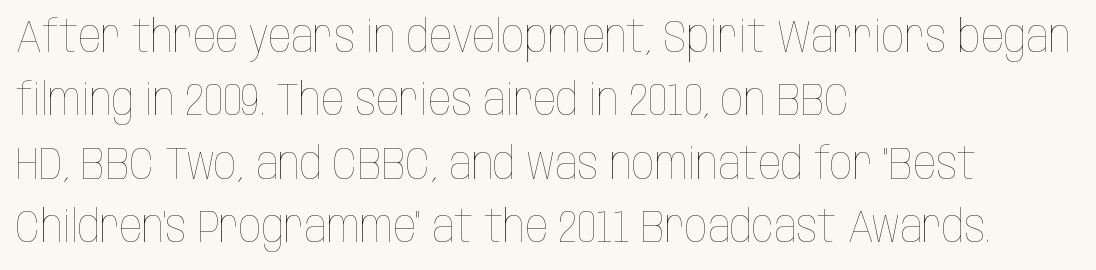
Q: Is the text bold? A: No.
Q: Is the text italic (slanted)? A: No, it is upright.
Q: Is the text underlined? A: No.
Q: How is the paragraph aligned? A: Left-aligned.
Q: Is the spacing between letters normal or unusually wide? A: Normal.
Q: Is the spacing between lines tight, normal or loose? A: Normal.
Q: Width (condensed, normal, or wide)? A: Condensed.
Q: Stroke contrast? A: Low.
Q: x-height? A: Large.
Q: Monospaced? A: No.
